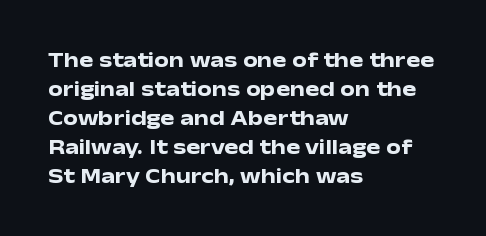
The lines are quadded left. These lines keep a tight, regular rhythm from letter to letter. The gap between lines stays unmarked. It's the straight-up-and-down kind of type. The rendering uses a moderate line-height, typical for paragraphs. Pretty heavy lettering here — definitely bold.
